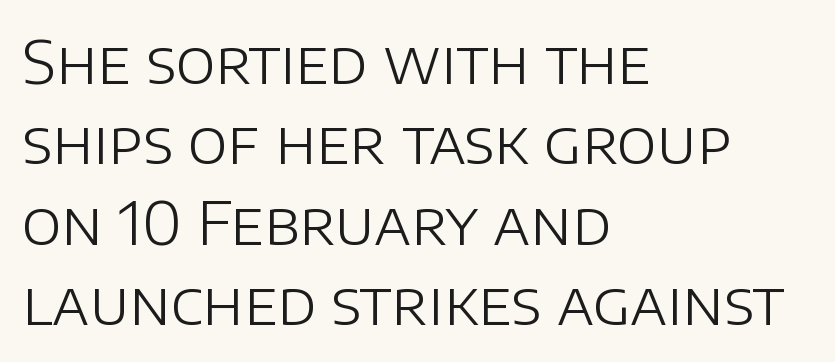
Q: Is the text bold? A: No.
Q: Is the text italic (slanted)? A: No, it is upright.
Q: Is the typeface a serif or a sans-serif typeface? A: Sans-serif.
Q: Is the text underlined? A: No.
Q: How is the paragraph aligned? A: Left-aligned.
Q: Is the spacing between letters normal or unusually wide? A: Normal.
Q: Is the spacing between lines tight, normal or loose? A: Normal.
Q: Width (condensed, normal, or wide)? A: Normal.
Q: Stroke contrast? A: Low.
Q: x-height? A: Large.
Q: Monospaced? A: No.
